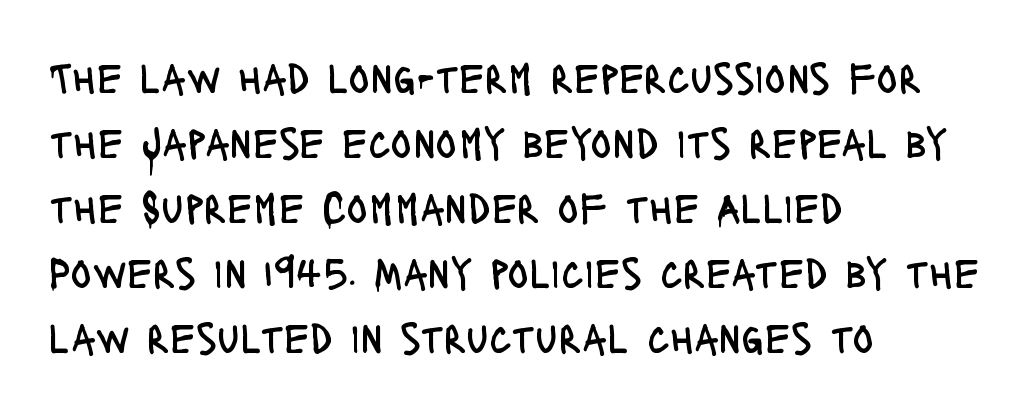
The passage shown has conventional tracking throughout. Bold? No — there's no thickening of the strokes. A clean baseline with only descenders dipping below it. The letters advance in unequal steps, a hallmark of proportional type. Visually the block forms a straight wall on the left and a jagged coastline on the right.
